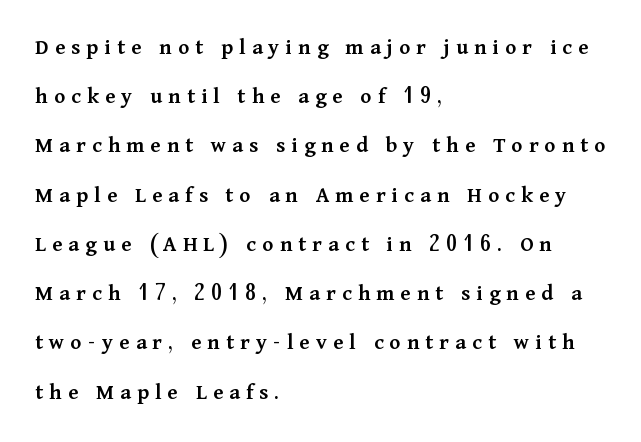
Observe the wide spacing: letters keep a clear distance from each other. Do the letters lean? They stand straight. Reading down the block, your eye returns to a fixed left position each line. The strokes are fattened partway — semibold, not bold.
